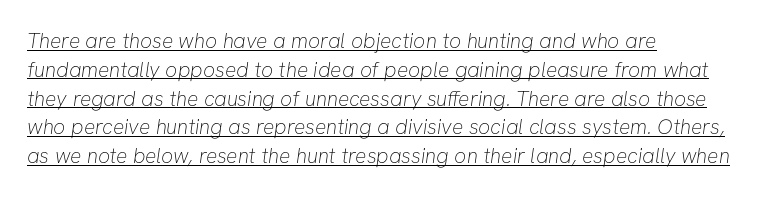
{"bold": "no", "underline": "yes", "align": "left", "line_spacing": "normal", "line_spacing_ratio": 1.37, "letter_spacing": "normal", "letter_spacing_em": 0.0, "glyph_px": 21}
